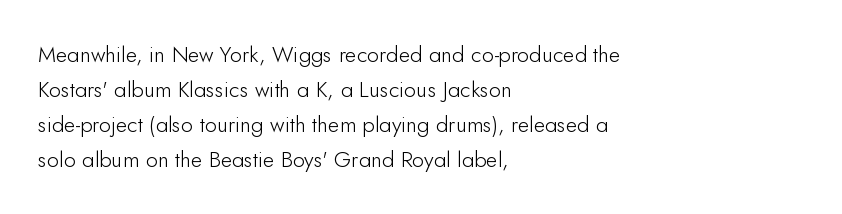
Every stem runs plumb, perpendicular to the baseline. Ink coverage per letter is moderate at most. Does extra space separate the letters? No, they use regular spacing. Line starts are locked; line ends wander. If you measured baseline to baseline, you'd find a middling distance.
